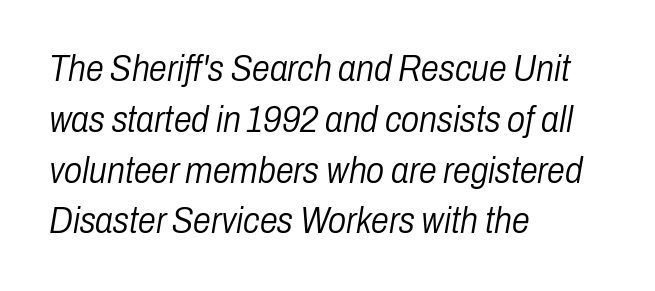
The image shows 36 px light, condensed type, italic (leaning right); set left-aligned, normal line spacing (1.41x), normal letter spacing, not underlined; low stroke contrast and a medium x-height.
